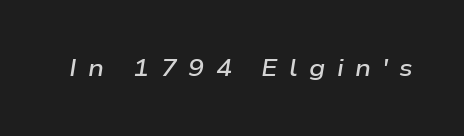
The image shows 24 px text type, italic (leaning right); set unusually wide letter spacing (+0.47 em), not underlined.
